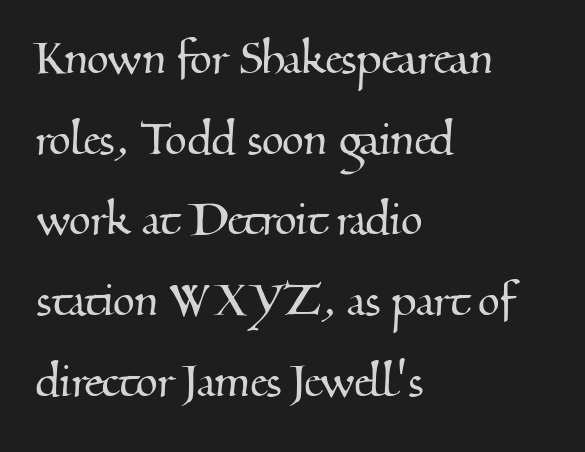
The specimen omits any rule beneath the text block's lines. The face used here is proportionally spaced, like ordinary book or web type. Notice how descenders clear the ascenders below comfortably — that's standard leading. This sample uses plain, unmodified letter spacing. The rag falls on the right side of this text block. Stroke terminals: seriffed.
